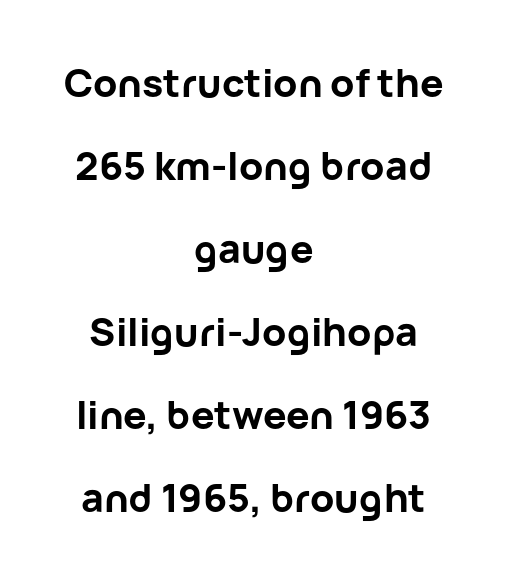
Layout note: lines centered. The designer went with a sans here, leaving each stem footless. Baseline-to-baseline distance is far greater than the letter height. The letters stand upright; this is a roman face. The area under the type is left untouched.
